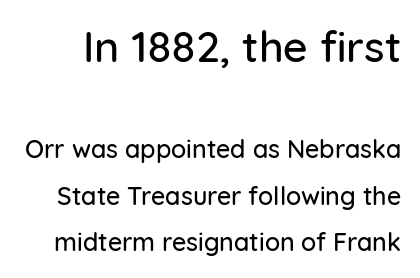
The image shows 43 px sans-serif type, upright; set line spacing 1.86x, normal letter spacing, not underlined; the first (top) block is 1.72x larger; low stroke contrast and a medium x-height.
